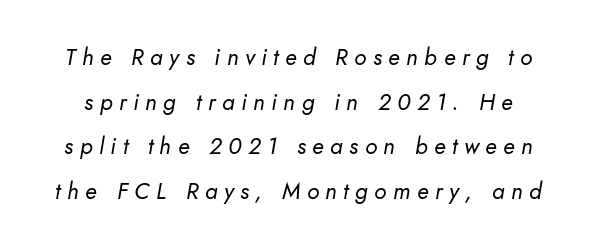
Notice how the stems are inclined rather than vertical — that's the hallmark of italics. Bare-footed words on every line. Think standard paragraph weight, or any step lighter than that. Widely set lines give the paragraph a tall, airy silhouette.
